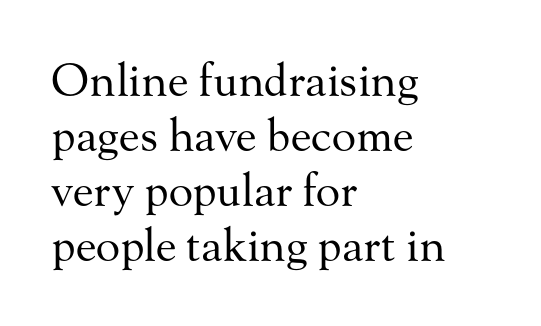
The image shows 45 px regular-weight serif type, upright; set left-aligned, line spacing 1.22x, normal letter spacing, not underlined; medium stroke contrast and a small x-height.
